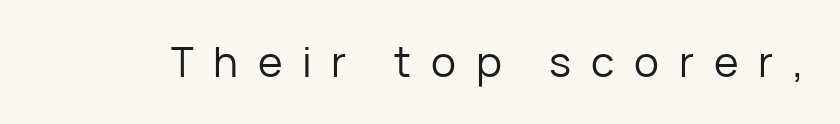
Q: Is the text bold? A: No.
Q: Is the text italic (slanted)? A: No, it is upright.
Q: Is the typeface a serif or a sans-serif typeface? A: Sans-serif.
Q: Is the text underlined? A: No.
Q: Is the spacing between letters normal or unusually wide? A: Unusually wide.
Q: Width (condensed, normal, or wide)? A: Normal.
Q: Stroke contrast? A: Low.
Q: x-height? A: Medium.
Q: Monospaced? A: No.
